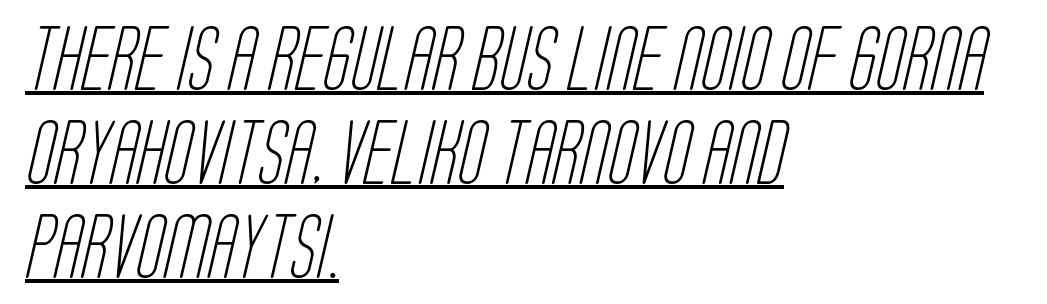
Stroke terminals: plain, sans-serif. Is the stroke heavy? The answer is a plain regular-or-lighter. This rendering leaves character spacing at its baseline value. Notice how a bar underscores the lettering throughout. Successive baselines arrive at the customary interval.
